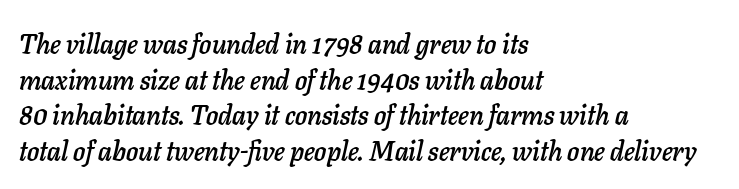
The image shows 27 px text type, italic (leaning right); set left-aligned, normal line spacing (1.32x), normal letter spacing, not underlined.
